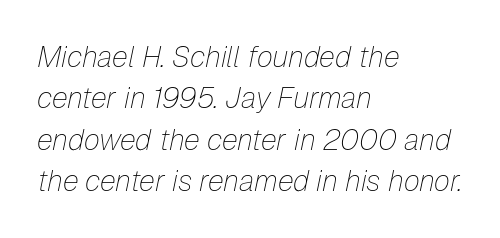
Q: Is the text bold? A: No.
Q: Is the text italic (slanted)? A: Yes, it leans right by about 12 degrees.
Q: Is the text underlined? A: No.
Q: How is the paragraph aligned? A: Left-aligned.
Q: Is the spacing between letters normal or unusually wide? A: Normal.
Q: Is the spacing between lines tight, normal or loose? A: Normal.
Q: Width (condensed, normal, or wide)? A: Normal.
Q: Stroke contrast? A: Low.
Q: x-height? A: Medium.
Q: Monospaced? A: No.
